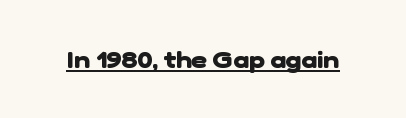
The image shows 24 px bold type; set normal letter spacing, underlined.
